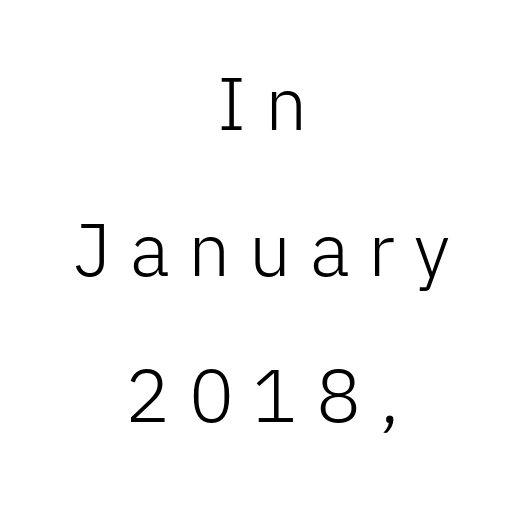
{"serif": "no", "italic": "no", "bold": "no", "weight": "light", "width": "normal", "stroke_contrast": "low", "x_height": "medium", "monospaced": "no", "underline": "no", "align": "center", "line_spacing": "loose", "line_spacing_ratio": 1.95, "letter_spacing": "wide", "letter_spacing_em": 0.25, "glyph_px": 75}
